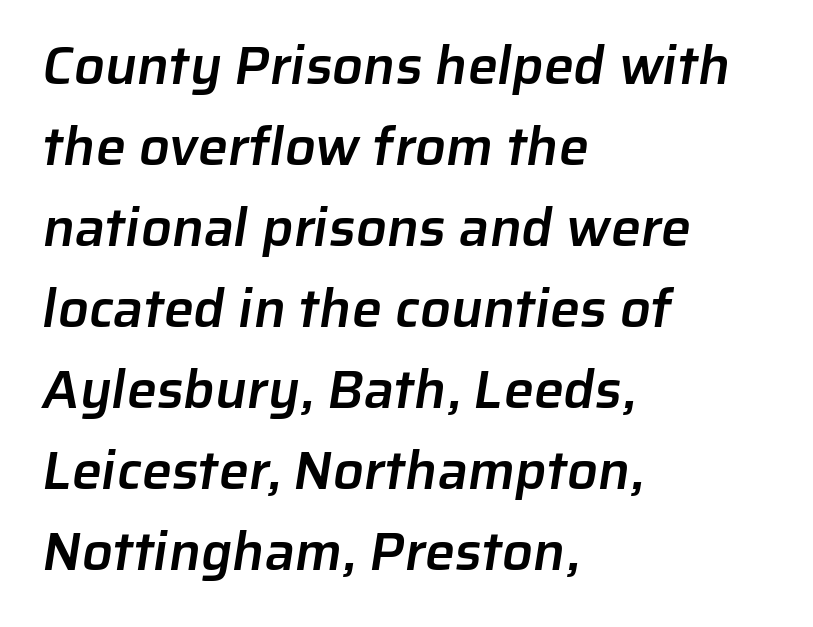
The letters advance in unequal steps, a hallmark of proportional type. Its strokes are somewhat broadened, the hallmark of semibold type. In terms of letterspacing, this is plain default setting. I'd call this a sans setting — the letters go barefoot. The passage is arranged the way most books set body copy — flush left. The foot of each line stays bare and open.
